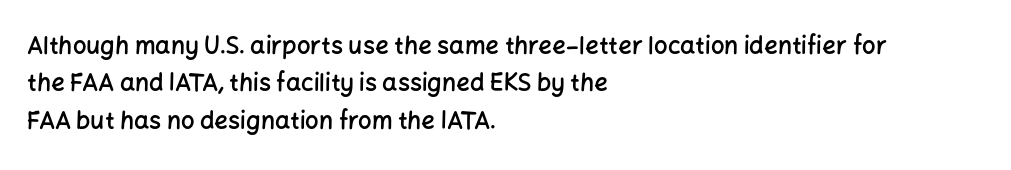
Q: Is the text bold? A: Semi-bold.
Q: Is the text italic (slanted)? A: No, it is upright.
Q: Is the text underlined? A: No.
Q: How is the paragraph aligned? A: Left-aligned.
Q: Is the spacing between letters normal or unusually wide? A: Normal.
Q: Is the spacing between lines tight, normal or loose? A: Normal.
